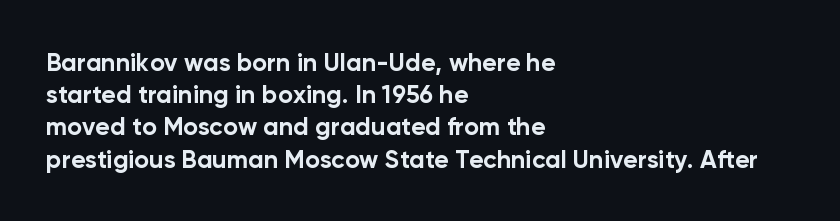
Q: Is the text bold? A: Yes.
Q: Is the text italic (slanted)? A: No, it is upright.
Q: Is the text underlined? A: No.
Q: How is the paragraph aligned? A: Left-aligned.
Q: Is the spacing between letters normal or unusually wide? A: Normal.
Q: Is the spacing between lines tight, normal or loose? A: Normal.
